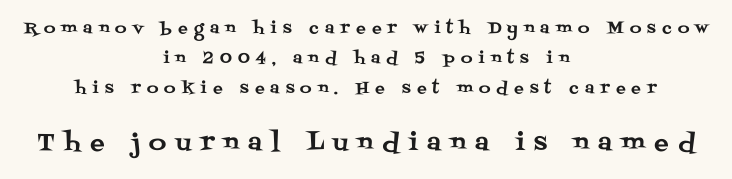
The image shows 24 px text type, upright; set centered, line spacing 1.88x, unusually wide letter spacing (+0.39 em), not underlined; the second (bottom) block is 1.5x larger.
